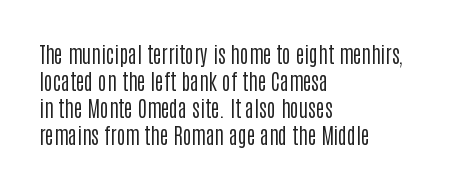
These lines keep a tight, regular rhythm from letter to letter. The rows are spaced the way most documents space them. Nothing heavy about these letters — not bold at all. A roman cut, with each character standing at attention. Check under the words: just untouched page. All the whitespace from short lines collects on the right.
